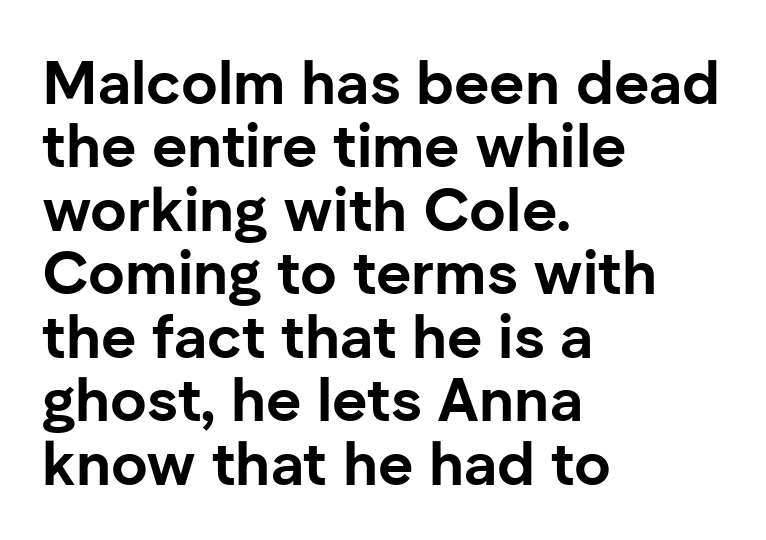
{"serif": "no", "italic": "no", "bold": "yes", "weight": "bold", "width": "normal", "stroke_contrast": "low", "x_height": "medium", "monospaced": "no", "underline": "no", "align": "left", "line_spacing": "tight", "line_spacing_ratio": 1.04, "letter_spacing": "normal", "letter_spacing_em": 0.0, "glyph_px": 61}
